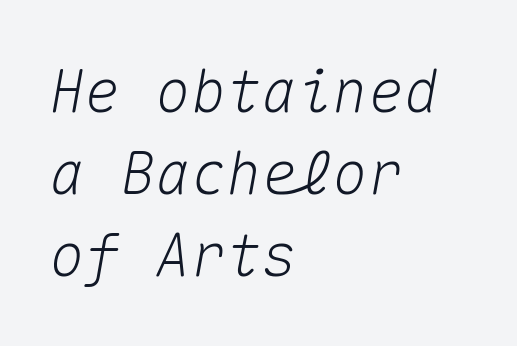
Q: Is the text italic (slanted)? A: Yes, it leans right by about 10 degrees.
Q: Is the text underlined? A: No.
Q: How is the paragraph aligned? A: Left-aligned.
Q: Is the spacing between letters normal or unusually wide? A: Normal.
Q: Is the spacing between lines tight, normal or loose? A: Normal.
Q: Width (condensed, normal, or wide)? A: Normal.
Q: Stroke contrast? A: Medium.
Q: x-height? A: Medium.
Q: Monospaced? A: Yes.
